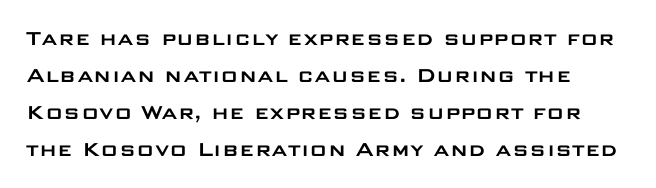
Q: Is the text italic (slanted)? A: No, it is upright.
Q: Is the text underlined? A: No.
Q: Is the spacing between letters normal or unusually wide? A: Normal.
Q: Is the spacing between lines tight, normal or loose? A: Normal.
